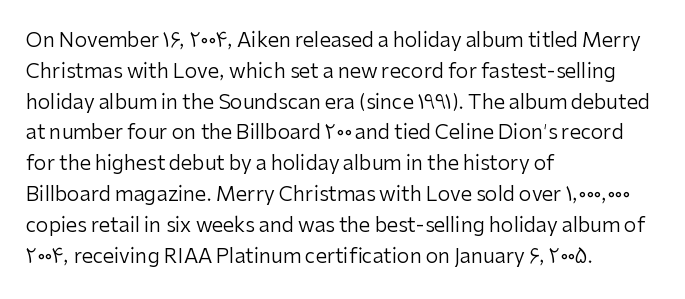
Unmarked baselines from the first word to the last. Between one letter and the next there's only the usual sliver of space. Left-aligned paragraph, ragged on the right. Compared with typical paragraphs, the rows here are spaced about the same. It's the straight-up-and-down kind of type.
